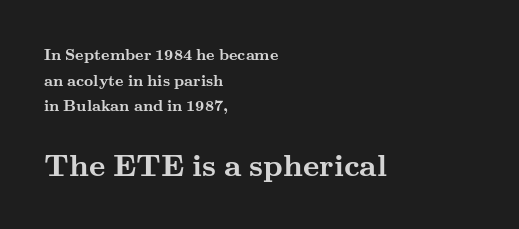
The image shows 31 px semibold, wide serif type, upright; set left-aligned, normal line spacing (1.6x), normal letter spacing, not underlined; the second (bottom) block is 1.94x larger; medium stroke contrast and a small x-height.
